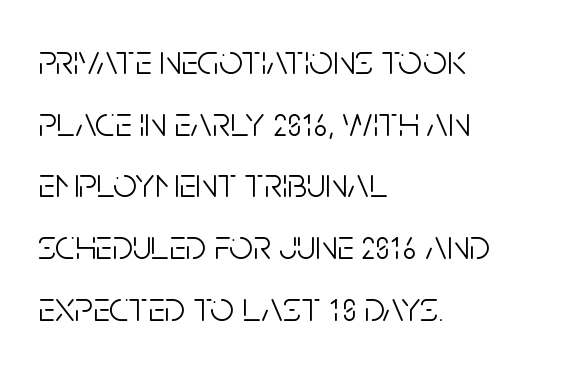
The image shows 42 px light, condensed sans-serif type, upright; set left-aligned, normal line spacing (1.47x), normal letter spacing, not underlined; low stroke contrast and a large x-height.
